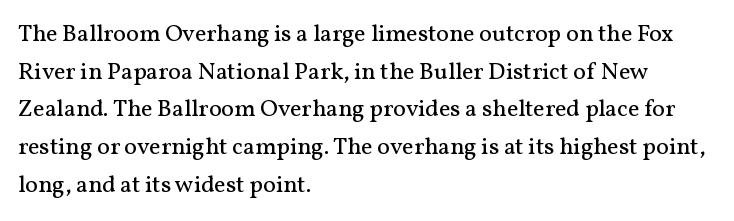
{"italic": "no", "bold": "no", "underline": "no", "align": "left", "line_spacing": "normal", "line_spacing_ratio": 1.57, "letter_spacing": "normal", "letter_spacing_em": 0.0, "glyph_px": 24}
